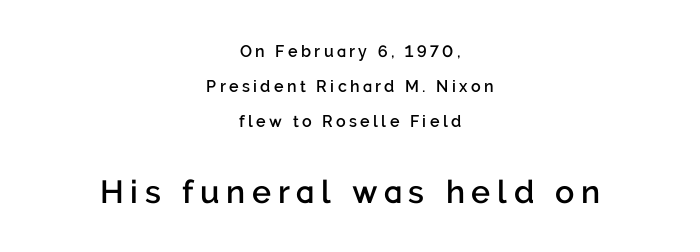
If you drew a line through each stem, it would be perfectly vertical. What kind of face is this? One without serifs — a sans. The space between consecutive lines is lavish. Where is the straight margin? There isn't one; the lines are centered.
